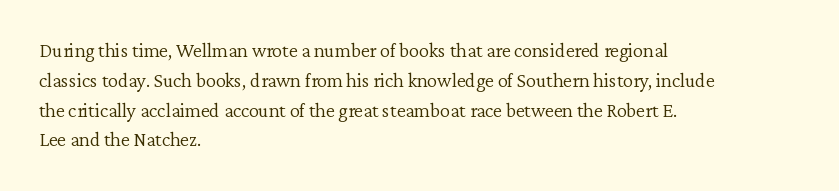
The image shows 20 px text type, upright; set left-aligned, normal line spacing (1.49x), normal letter spacing, not underlined.
